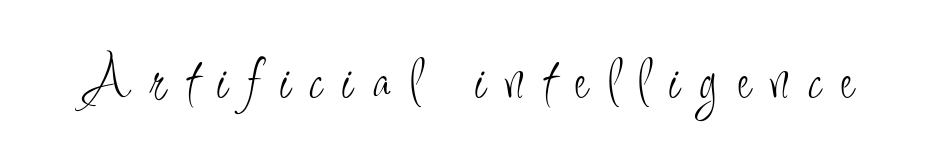
The image shows 62 px light, condensed sans-serif type; set unusually wide letter spacing (+0.33 em), not underlined; low stroke contrast and a small x-height.
